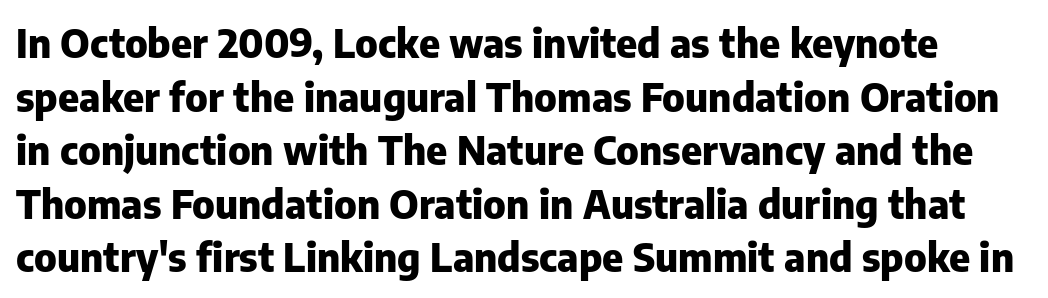
Q: Is the text bold? A: Yes.
Q: Is the text italic (slanted)? A: No, it is upright.
Q: Is the typeface a serif or a sans-serif typeface? A: Sans-serif.
Q: Is the text underlined? A: No.
Q: Is the spacing between letters normal or unusually wide? A: Normal.
Q: Is the spacing between lines tight, normal or loose? A: Normal.
Q: Width (condensed, normal, or wide)? A: Normal.
Q: Stroke contrast? A: Low.
Q: x-height? A: Medium.
Q: Monospaced? A: No.
